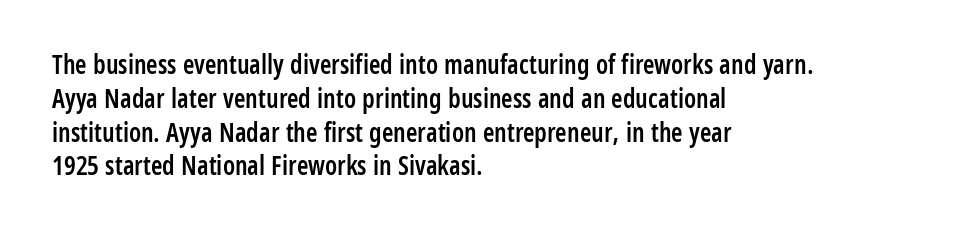
{"italic": "no", "bold": "semi", "underline": "no", "align": "left", "line_spacing": "normal", "line_spacing_ratio": 1.3, "letter_spacing": "normal", "letter_spacing_em": 0.0, "glyph_px": 26}
